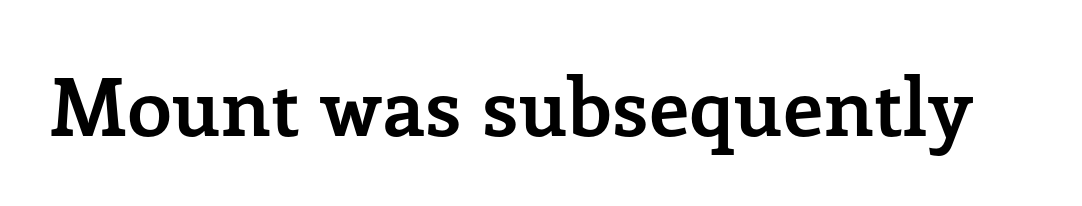
{"serif": "yes", "italic": "no", "bold": "yes", "weight": "semibold", "width": "normal", "stroke_contrast": "low", "x_height": "medium", "monospaced": "no", "underline": "no", "letter_spacing": "normal", "letter_spacing_em": 0.0, "glyph_px": 80}
